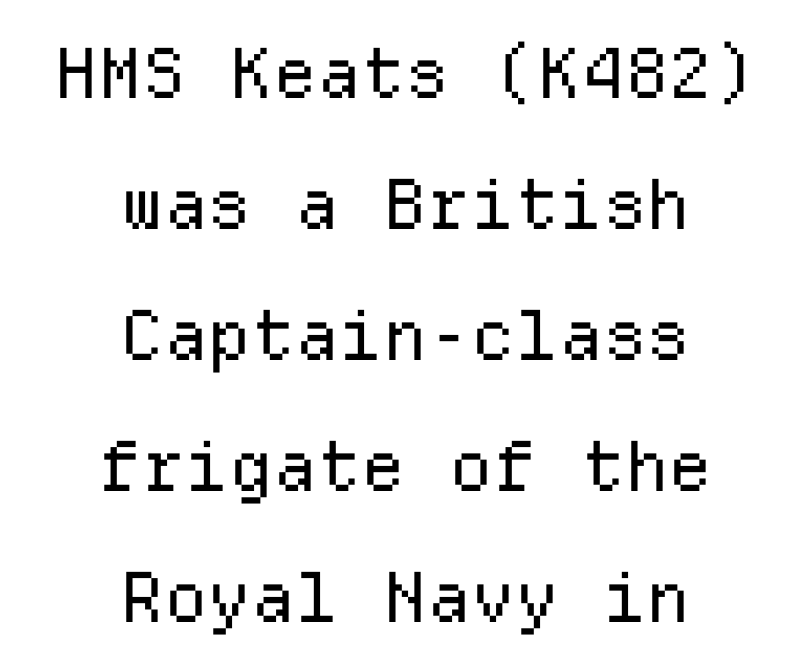
The image shows 69 px regular-weight sans-serif type, upright, monospaced; set centered, loose line spacing (1.9x), normal letter spacing, not underlined; low stroke contrast and a medium x-height.
